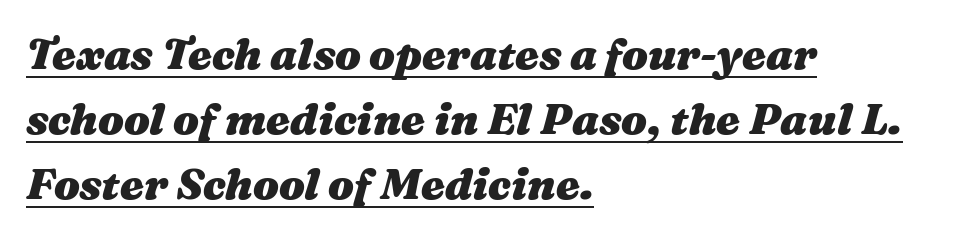
{"italic": "yes", "lean": "right", "slant_degrees": 16, "bold": "yes", "weight": "heavy", "width": "wide", "stroke_contrast": "medium", "x_height": "medium", "monospaced": "no", "underline": "yes", "align": "left", "line_spacing": "normal", "line_spacing_ratio": 1.51, "letter_spacing": "normal", "letter_spacing_em": 0.0, "glyph_px": 43}
